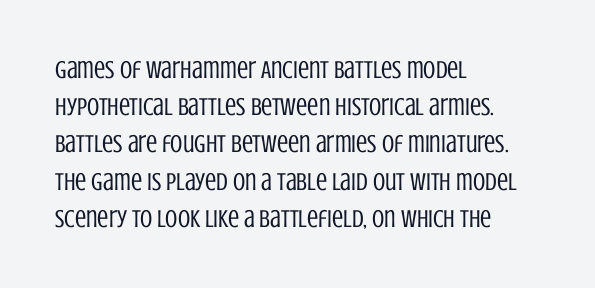
The image shows 25 px text type, upright; set left-aligned, normal line spacing (1.49x), normal letter spacing, not underlined.
